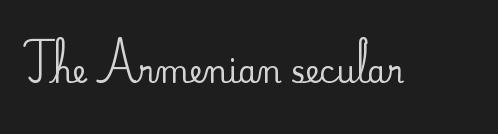
{"serif": "yes", "italic": "no", "width": "normal", "stroke_contrast": "medium", "x_height": "small", "monospaced": "no", "underline": "no", "letter_spacing": "normal", "letter_spacing_em": 0.0, "glyph_px": 30}
